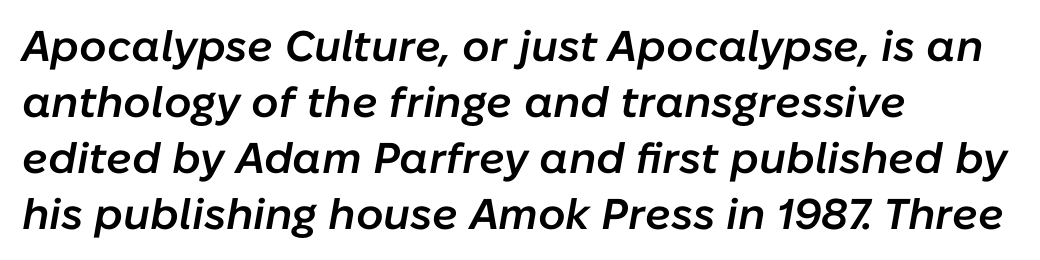
Default kerning and tracking; the words read as compact shapes. Leftover space on each line is placed entirely after the last word. Slant detected: the letters are inclined. Leading: standard. A typesetter would call this proportional, since set widths differ per character.
